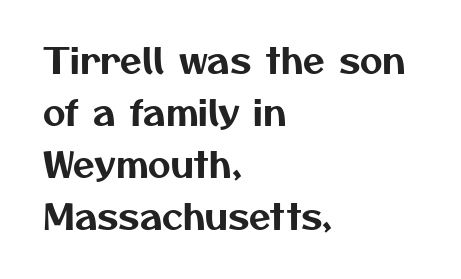
The image shows 35 px sans-serif type; set left-aligned, normal line spacing (1.49x), normal letter spacing, not underlined; medium stroke contrast and a medium x-height.
